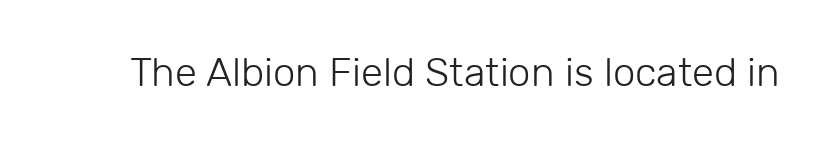
The image shows 40 px light sans-serif type, upright; set normal letter spacing, not underlined; low stroke contrast and a medium x-height.
